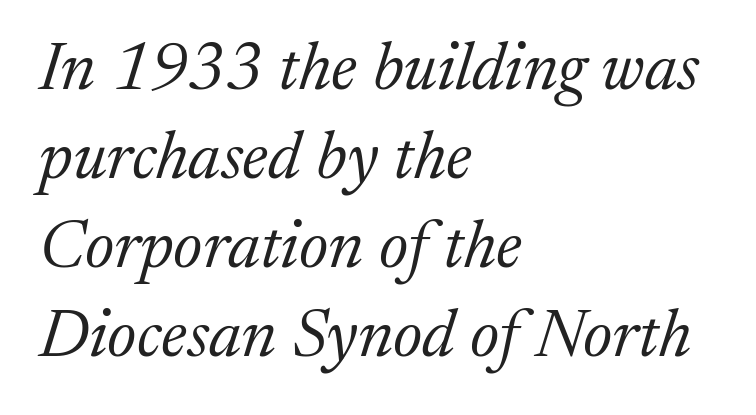
Q: Is the text bold? A: No.
Q: Is the text italic (slanted)? A: Yes, it leans right by about 17 degrees.
Q: Is the typeface a serif or a sans-serif typeface? A: Serif.
Q: Is the text underlined? A: No.
Q: How is the paragraph aligned? A: Left-aligned.
Q: Is the spacing between letters normal or unusually wide? A: Normal.
Q: Is the spacing between lines tight, normal or loose? A: Normal.
Q: Width (condensed, normal, or wide)? A: Normal.
Q: Stroke contrast? A: Medium.
Q: x-height? A: Medium.
Q: Monospaced? A: No.
